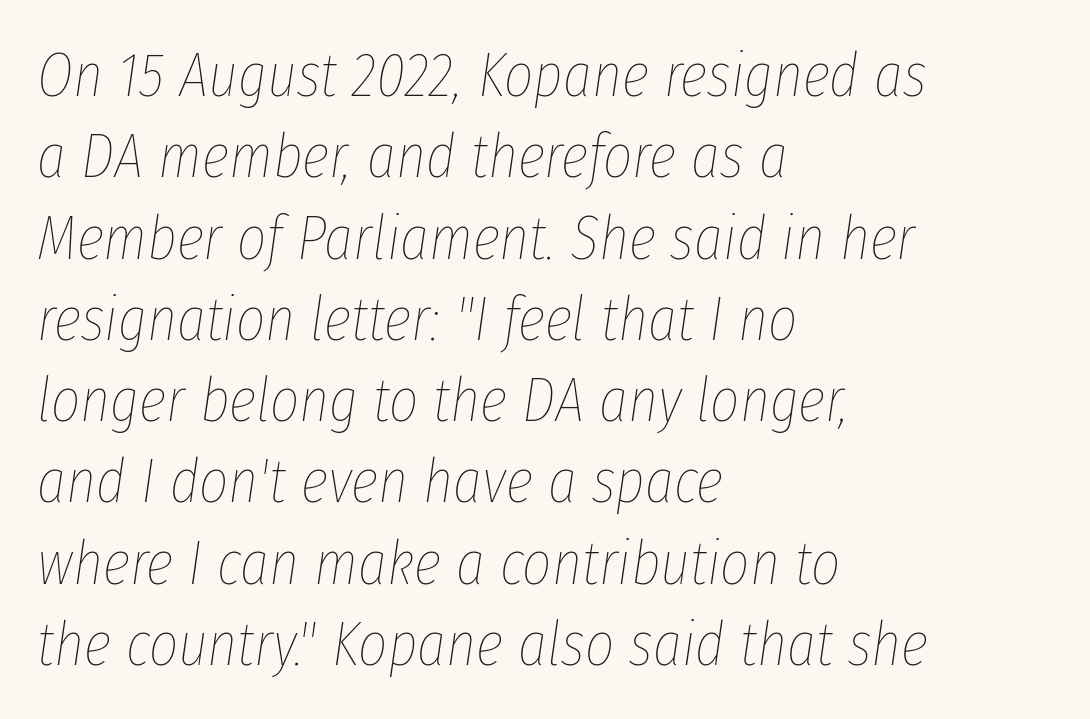
The image shows 63 px thin, condensed type, italic (leaning right); set left-aligned, normal line spacing (1.29x), normal letter spacing, not underlined; low stroke contrast and a medium x-height.
